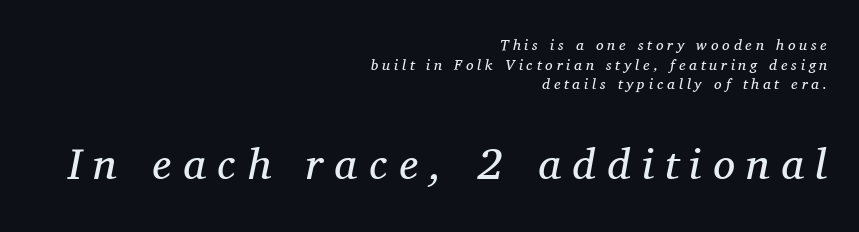
{"serif": "yes", "italic": "yes", "lean": "right", "slant_degrees": 11, "bold": "no", "weight": "regular", "width": "normal", "stroke_contrast": "medium", "x_height": "medium", "monospaced": "no", "underline": "no", "align": "right", "line_spacing": "normal", "line_spacing_ratio": 1.31, "letter_spacing": "wide", "letter_spacing_em": 0.26, "larger_block": "second", "size_ratio": 2.93, "glyph_px": 44}
